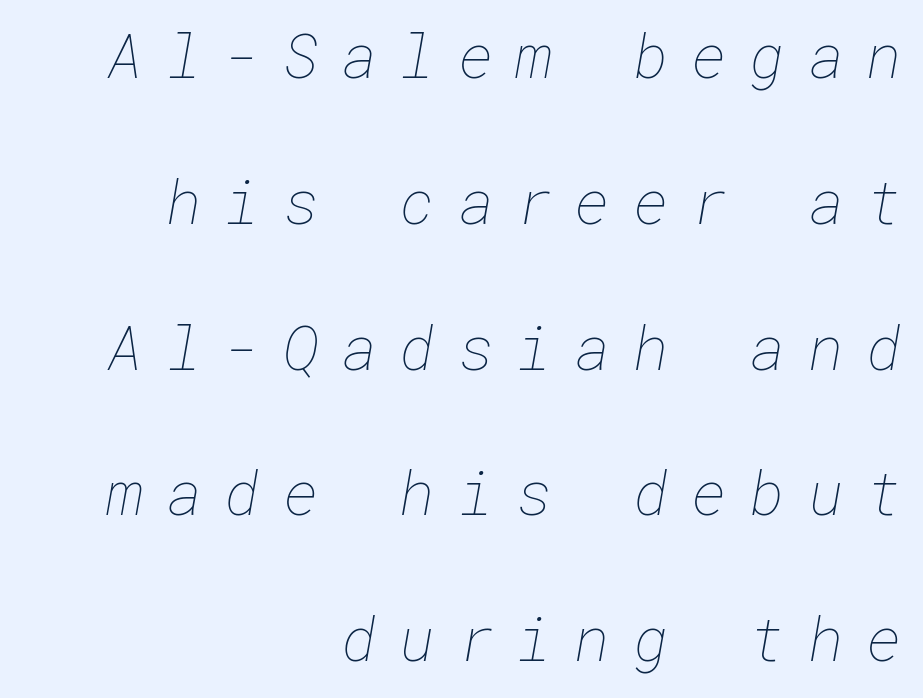
The image shows 61 px thin type; set right-aligned, loose line spacing (2.39x), unusually wide letter spacing (+0.37 em), not underlined; low stroke contrast and a medium x-height.
